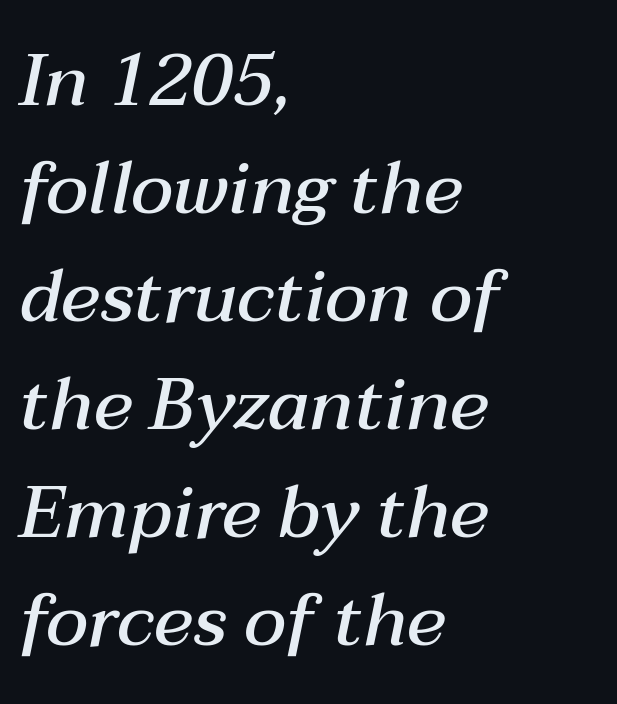
Set as a demibold, roughly 600 on the weight scale. Here the glyphs are tracked normally, forming tight word shapes. Layout note: lines flush left. Has an underline been added? It has not.
